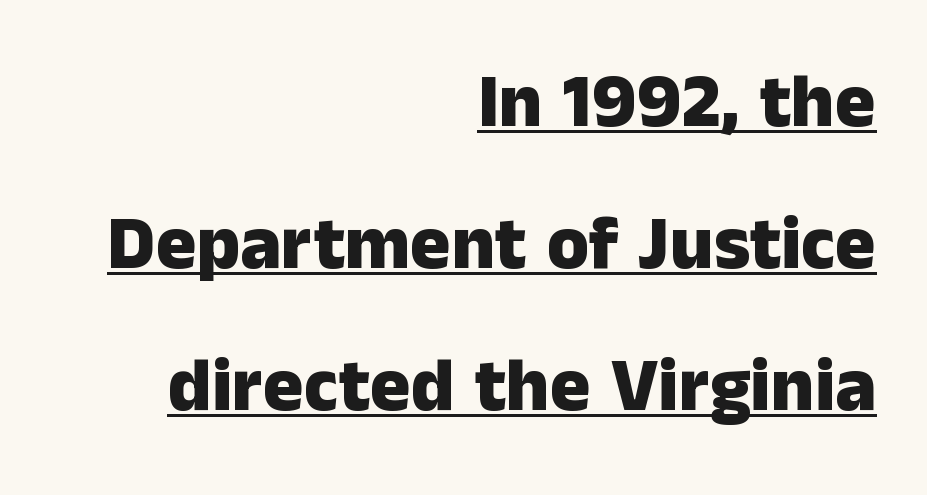
{"serif": "no", "italic": "no", "bold": "yes", "weight": "heavy", "width": "normal", "stroke_contrast": "low", "x_height": "medium", "monospaced": "no", "underline": "yes", "align": "right", "line_spacing_ratio": 1.87, "letter_spacing": "normal", "letter_spacing_em": 0.0, "glyph_px": 76}
